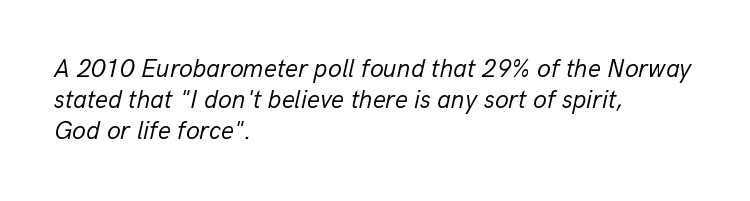
The image shows 25 px text type, italic (leaning right); set left-aligned, line spacing 1.24x, normal letter spacing, not underlined.
